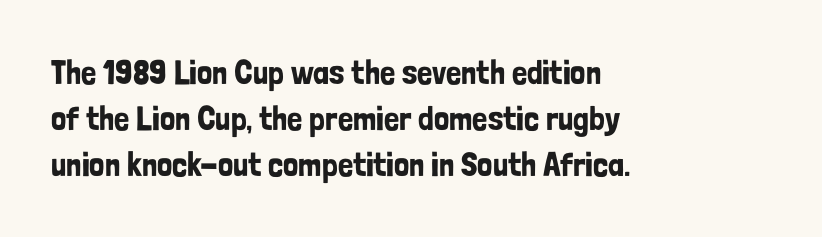
Q: Is the text italic (slanted)? A: No, it is upright.
Q: Is the typeface a serif or a sans-serif typeface? A: Sans-serif.
Q: Is the text underlined? A: No.
Q: How is the paragraph aligned? A: Left-aligned.
Q: Is the spacing between letters normal or unusually wide? A: Normal.
Q: Is the spacing between lines tight, normal or loose? A: Normal.
Q: Width (condensed, normal, or wide)? A: Condensed.
Q: Stroke contrast? A: Low.
Q: x-height? A: Medium.
Q: Monospaced? A: No.
